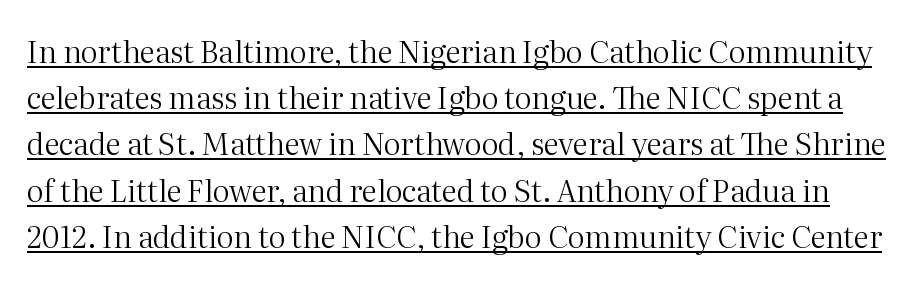
The glyphs are accompanied by a horizontal stroke just below them. Stroke thickness stays within the range of a standard reading face or lighter. This sample uses plain, unmodified letter spacing. Vertical strokes here are truly vertical. Is this a fixed-width face? No — the glyphs have proportional, varying widths.
